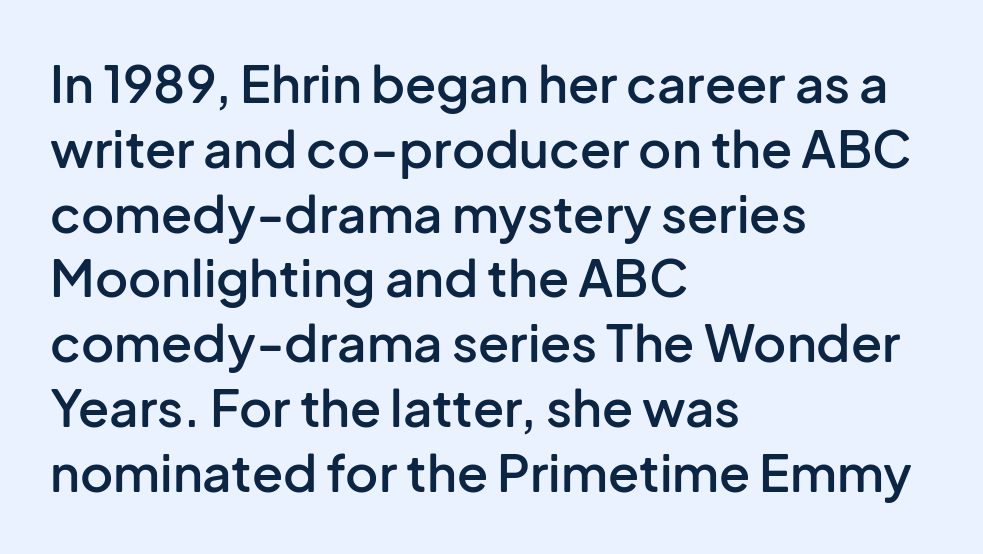
{"serif": "no", "italic": "no", "bold": "semi", "weight": "semibold", "width": "normal", "stroke_contrast": "low", "x_height": "medium", "monospaced": "no", "underline": "no", "align": "left", "line_spacing": "normal", "line_spacing_ratio": 1.27, "letter_spacing": "normal", "letter_spacing_em": 0.0, "glyph_px": 51}
